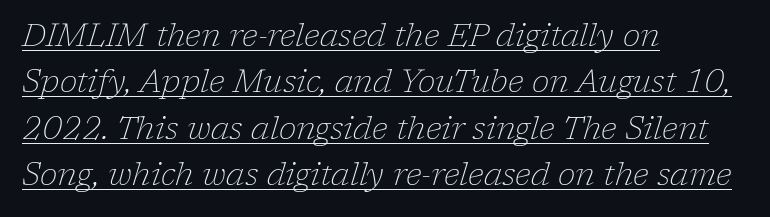
Line starts are locked; line ends wander. Leading matches the norm, producing a regular column. A typesetter would call this zero additional tracking. Italic: yes, the glyphs are oblique. Each letter keeps its own natural width here, so spacing adapts to shape.
